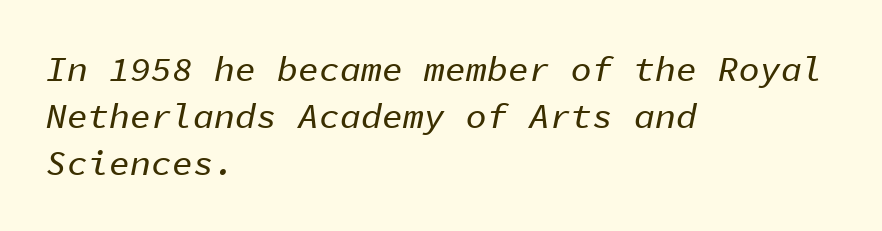
{"italic": "yes", "lean": "right", "slant_degrees": 11, "width": "normal", "stroke_contrast": "low", "x_height": "medium", "monospaced": "yes", "underline": "no", "align": "left", "line_spacing": "normal", "line_spacing_ratio": 1.34, "letter_spacing": "normal", "letter_spacing_em": 0.0, "glyph_px": 35}
